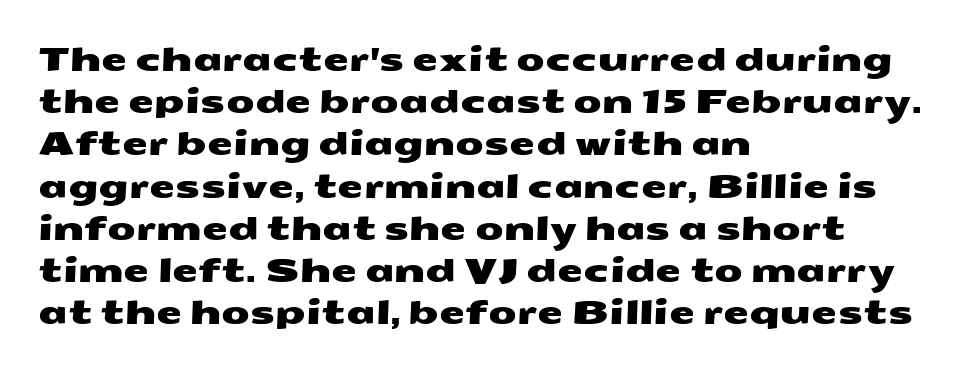
Q: Is the typeface a serif or a sans-serif typeface? A: Sans-serif.
Q: Is the text underlined? A: No.
Q: How is the paragraph aligned? A: Left-aligned.
Q: Is the spacing between letters normal or unusually wide? A: Normal.
Q: Is the spacing between lines tight, normal or loose? A: Normal.
Q: Width (condensed, normal, or wide)? A: Wide.
Q: Stroke contrast? A: Medium.
Q: x-height? A: Medium.
Q: Monospaced? A: No.
